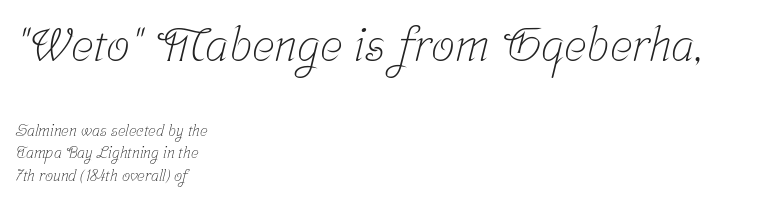
The image shows 47 px light, condensed serif type; set left-aligned, normal line spacing (1.41x), normal letter spacing, not underlined; the first (top) block is 2.94x larger; low stroke contrast and a medium x-height.
